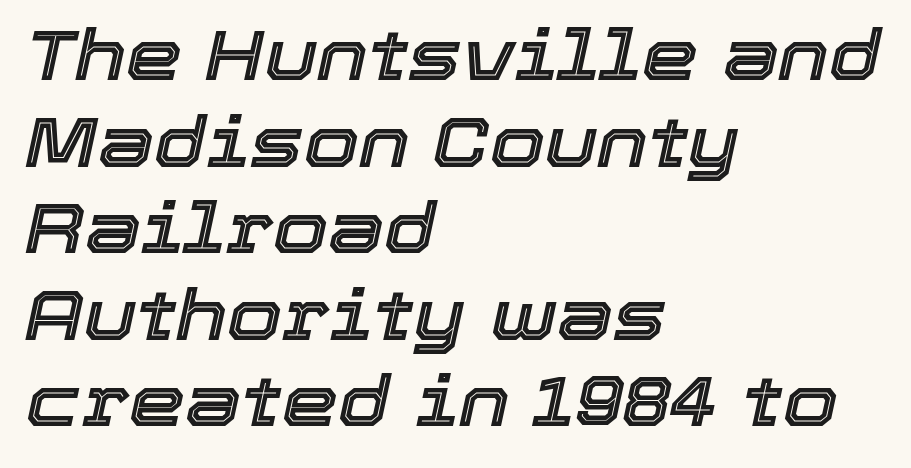
{"italic": "yes", "lean": "right", "slant_degrees": 12, "width": "normal", "x_height": "medium", "monospaced": "no", "underline": "no", "align": "left", "line_spacing_ratio": 1.22, "letter_spacing": "normal", "letter_spacing_em": 0.0, "glyph_px": 71}
